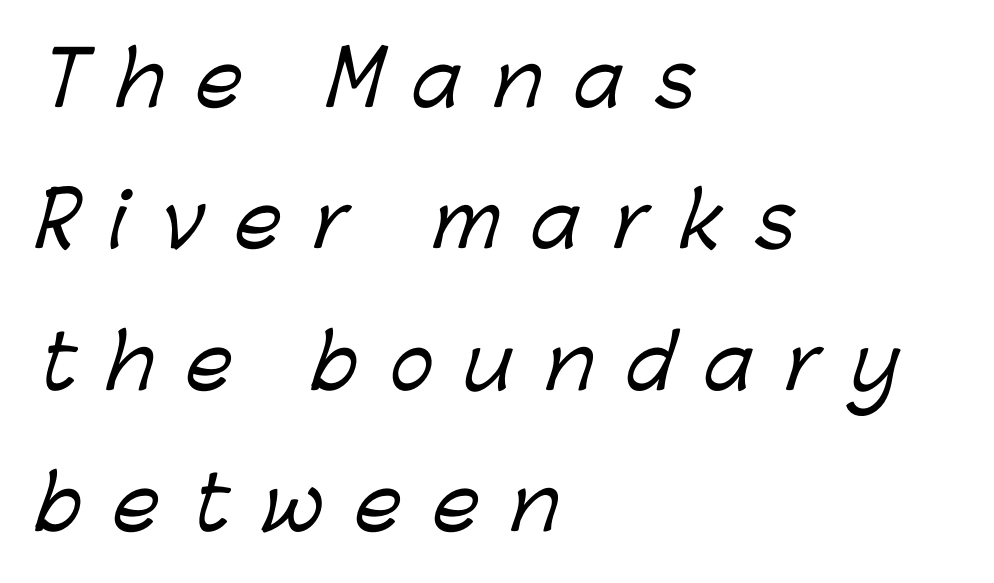
{"serif": "no", "width": "normal", "stroke_contrast": "low", "x_height": "medium", "monospaced": "no", "underline": "no", "align": "left", "line_spacing": "loose", "line_spacing_ratio": 1.91, "letter_spacing": "wide", "letter_spacing_em": 0.43, "glyph_px": 74}
